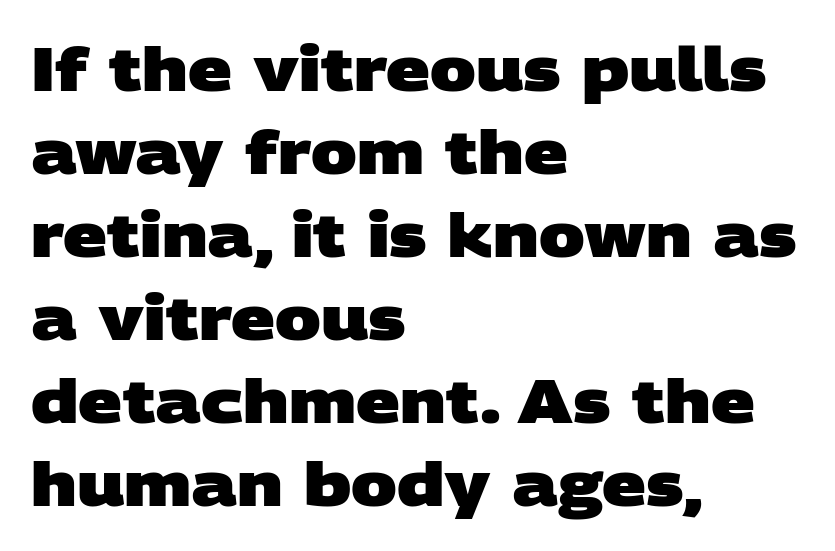
The letters advance in unequal steps, a hallmark of proportional type. The passage shown is typeset with a sans-serif family. The foot of each line stays bare and open. This rendering leaves character spacing at its baseline value. These lines sit exactly where default settings would place them.
